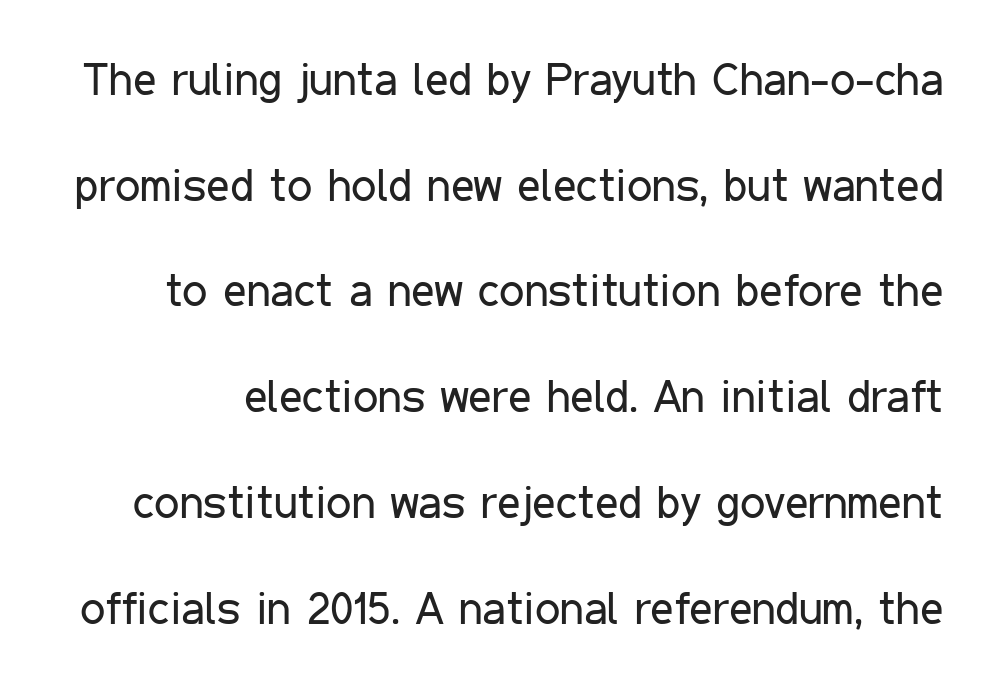
The typeface has the unassuming heft of standard copy or less. Upright lettering throughout. Check under the words: just untouched page. Between one letter and the next there's only the usual sliver of space. Regarding serifs, this sample does without them. Summary of vertical rhythm: relaxed, with wide interline spacing.
